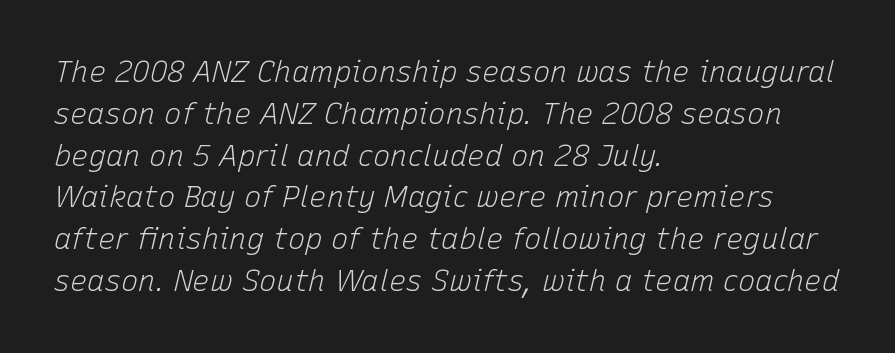
The image shows 29 px light type, italic (leaning right); set left-aligned, normal line spacing (1.44x), normal letter spacing, not underlined; low stroke contrast and a medium x-height.
